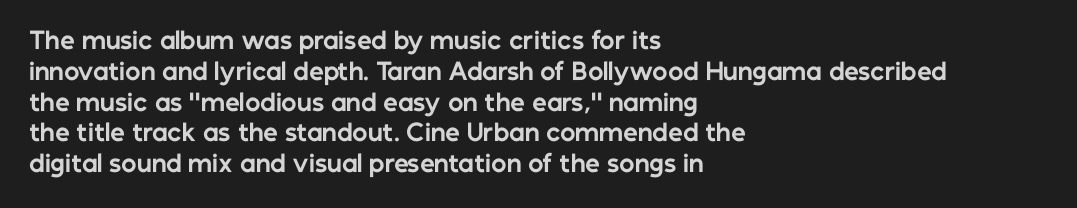
{"italic": "no", "bold": "yes", "underline": "no", "align": "left", "line_spacing": "normal", "line_spacing_ratio": 1.34, "letter_spacing": "normal", "letter_spacing_em": 0.0, "glyph_px": 23}
